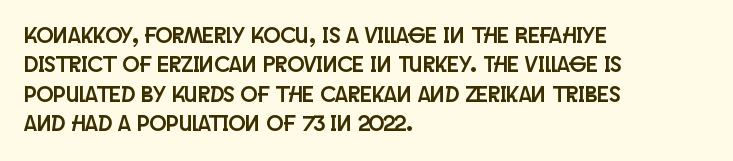
The image shows 23 px text type, upright; set left-aligned, normal line spacing (1.28x), normal letter spacing, not underlined.
